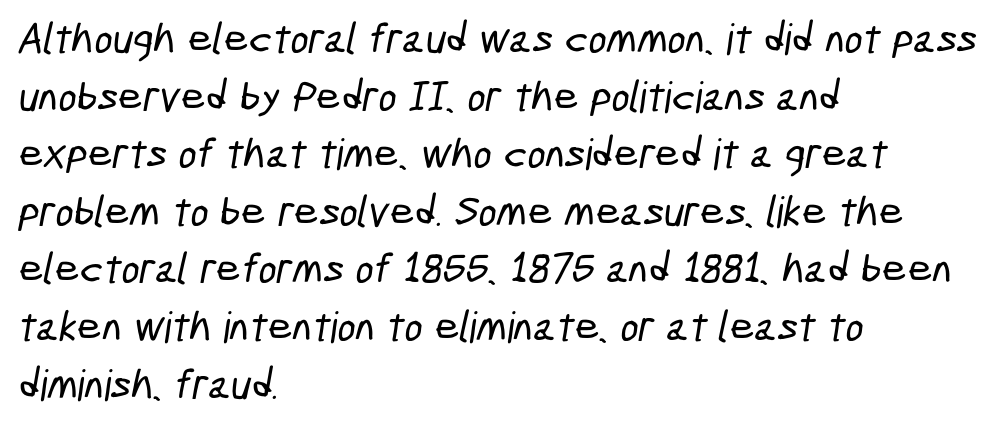
The image shows 43 px condensed sans-serif type; set left-aligned, normal line spacing (1.34x), normal letter spacing, not underlined; low stroke contrast and a medium x-height.
